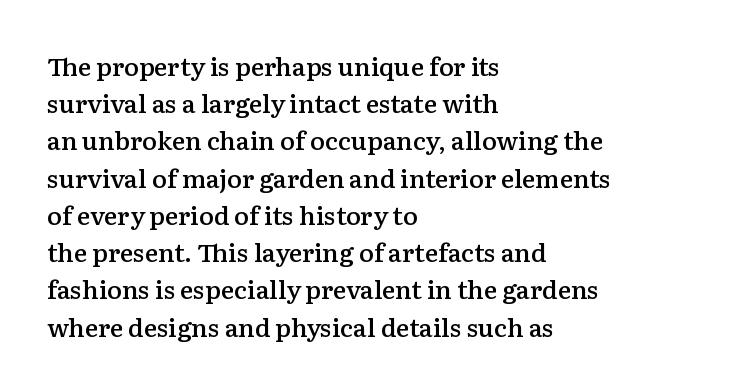
Q: Is the text bold? A: Semi-bold.
Q: Is the text italic (slanted)? A: No, it is upright.
Q: Is the text underlined? A: No.
Q: How is the paragraph aligned? A: Left-aligned.
Q: Is the spacing between letters normal or unusually wide? A: Normal.
Q: Is the spacing between lines tight, normal or loose? A: Normal.
